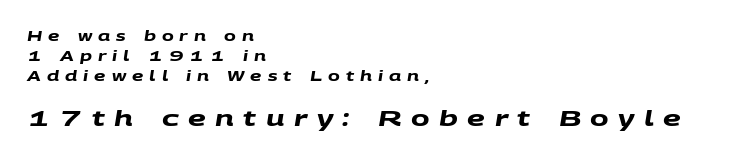
Q: Is the text bold? A: Yes.
Q: Is the text underlined? A: No.
Q: How is the paragraph aligned? A: Left-aligned.
Q: Is the spacing between letters normal or unusually wide? A: Unusually wide.
Q: Is the spacing between lines tight, normal or loose? A: Normal.
Q: Which block of text is set in a larger size, the first (top) or the second (bottom)? A: The second (bottom) one.
